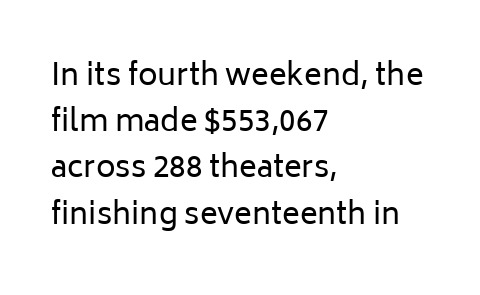
Q: Is the text bold? A: No.
Q: Is the text italic (slanted)? A: No, it is upright.
Q: Is the typeface a serif or a sans-serif typeface? A: Sans-serif.
Q: Is the text underlined? A: No.
Q: How is the paragraph aligned? A: Left-aligned.
Q: Is the spacing between letters normal or unusually wide? A: Normal.
Q: Is the spacing between lines tight, normal or loose? A: Normal.
Q: Width (condensed, normal, or wide)? A: Normal.
Q: Stroke contrast? A: Low.
Q: x-height? A: Medium.
Q: Monospaced? A: No.
